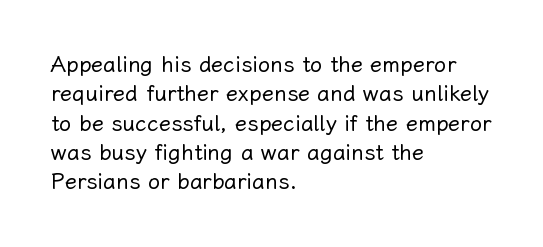
The image shows 22 px text type, upright; set left-aligned, normal line spacing (1.33x), normal letter spacing, not underlined.
